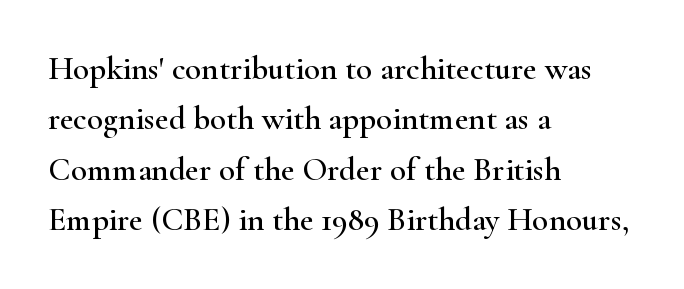
The image shows 33 px wide serif type, upright; set left-aligned, normal line spacing (1.53x), normal letter spacing, not underlined; high stroke contrast and a small x-height.
